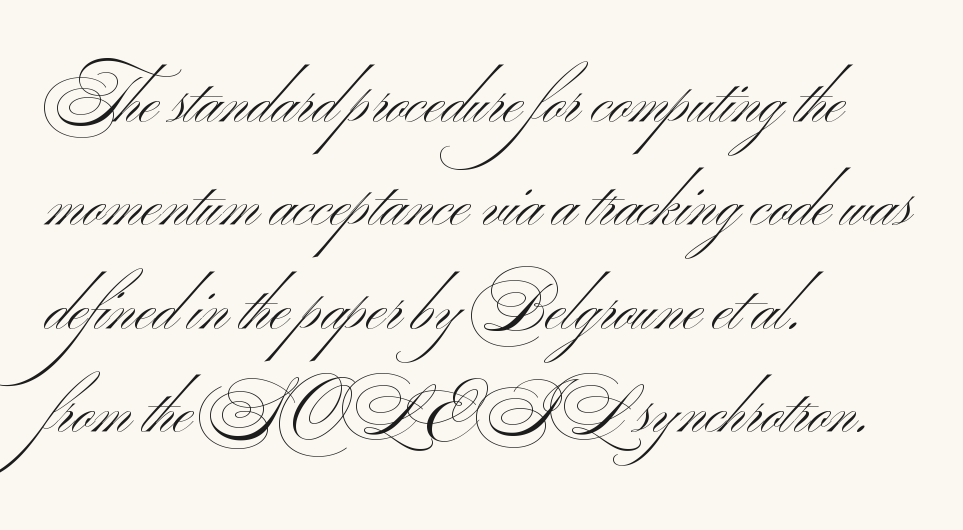
What's the leading like? Ordinary, nothing unusual. The lines are quadded left. This sample has the flowing, uneven cadence of proportional lettering. The designer went with a sans here, leaving each stem footless. Weight: not bold — regular or lighter. Caption: standard tracking, unaltered.
